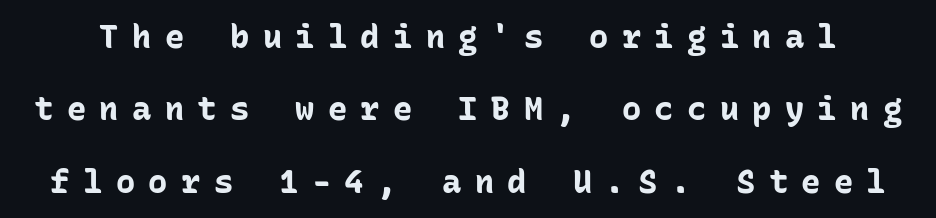
No word sits above an underline. This is sans-serif lettering, the kind often seen on screens and signage. You could count columns in this text — the font is strictly monospaced. Quick note: not italic, upright. Its strokes are broad and dark, the hallmark of bold type. Horizontal bands of white between lines are thick stripes.
